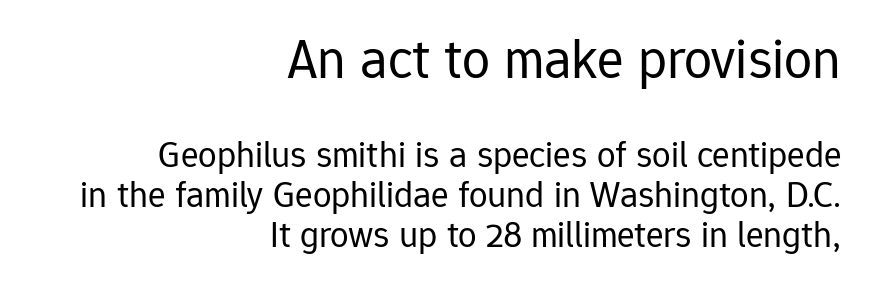
The block sitting higher on the canvas is the one with enlarged characters. Looks like regular typesetting: each glyph gets only the width it needs. These glyphs show unthickened strokes, regular width or finer. No extra tracking has been applied to these lines.
